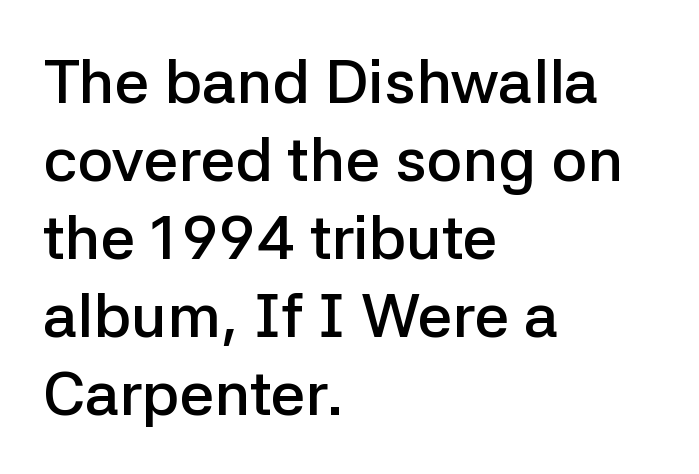
This is sans-serif lettering, the kind often seen on screens and signage. Notice how descenders clear the ascenders below comfortably — that's standard leading. The letters advance in unequal steps, a hallmark of proportional type. Typesetter's note: demi weight, one step under bold.
